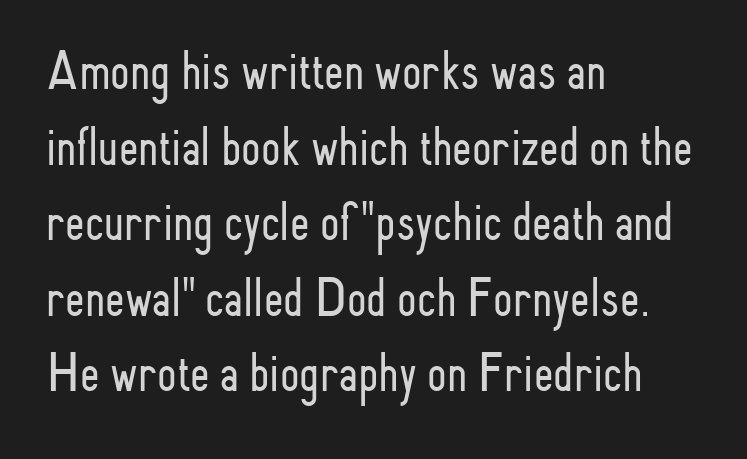
{"serif": "no", "italic": "no", "bold": "no", "weight": "light", "width": "condensed", "stroke_contrast": "low", "x_height": "small", "monospaced": "no", "underline": "no", "align": "left", "line_spacing": "normal", "line_spacing_ratio": 1.35, "letter_spacing": "normal", "letter_spacing_em": 0.0, "glyph_px": 56}
